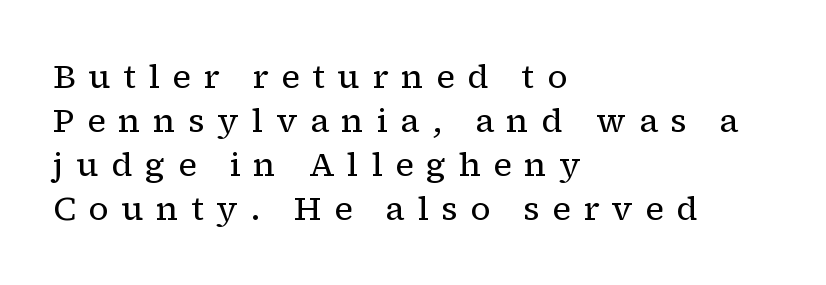
{"serif": "yes", "italic": "no", "bold": "no", "weight": "regular", "width": "normal", "stroke_contrast": "low", "x_height": "medium", "monospaced": "no", "underline": "no", "align": "left", "line_spacing": "normal", "line_spacing_ratio": 1.33, "letter_spacing": "wide", "letter_spacing_em": 0.38, "glyph_px": 33}
